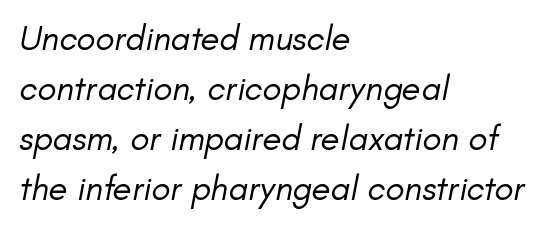
Q: Is the text bold? A: No.
Q: Is the text italic (slanted)? A: Yes, it leans right by about 11 degrees.
Q: Is the text underlined? A: No.
Q: How is the paragraph aligned? A: Left-aligned.
Q: Is the spacing between letters normal or unusually wide? A: Normal.
Q: Is the spacing between lines tight, normal or loose? A: Normal.
Q: Width (condensed, normal, or wide)? A: Normal.
Q: Stroke contrast? A: Low.
Q: x-height? A: Small.
Q: Monospaced? A: No.
